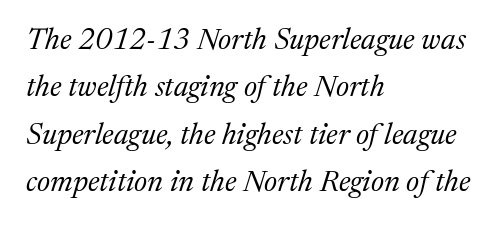
Just letters on the line, the space beneath them empty. Every character sits at an angle, as italics do. A typesetter would call this leading conventional body-copy spacing. Honestly, the letter spacing is just normal — you wouldn't notice it. Stroke thickness stays within the range of a standard reading face or lighter.
